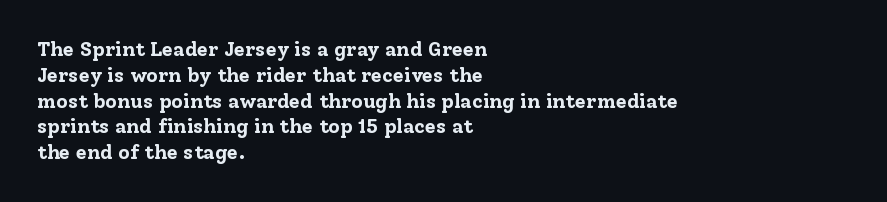
The image shows 20 px bold type, upright; set left-aligned, normal line spacing (1.29x), normal letter spacing, not underlined.
